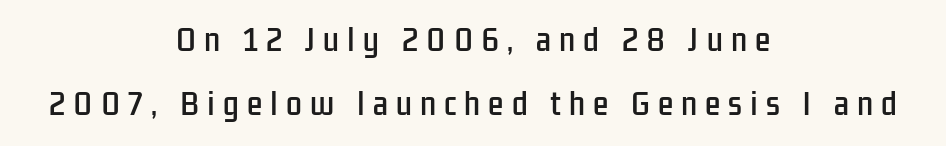
The image shows 28 px condensed sans-serif type, upright; set centered, loose line spacing (2.3x), unusually wide letter spacing (+0.29 em), not underlined; low stroke contrast and a medium x-height.
